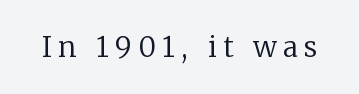
These lines are rendered in a variable-pitch font. The letters look calm and open, with moderate or lighter stems. The glyphs are unaccompanied by any horizontal stroke below them. Unlike italic type, these characters show no tilt at all.
